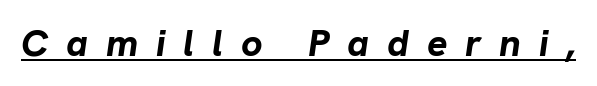
Q: Is the text bold? A: Yes.
Q: Is the text italic (slanted)? A: Yes, it leans right by about 8 degrees.
Q: Is the text underlined? A: Yes.
Q: Is the spacing between letters normal or unusually wide? A: Unusually wide.
Q: Width (condensed, normal, or wide)? A: Normal.
Q: Stroke contrast? A: Low.
Q: x-height? A: Medium.
Q: Monospaced? A: No.
